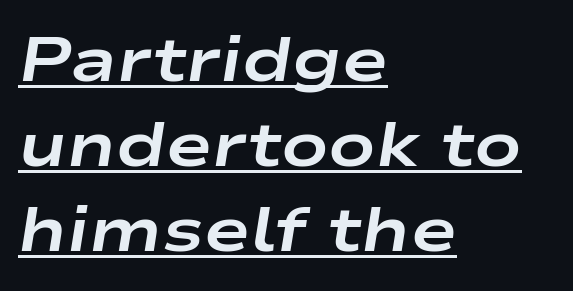
The image shows 62 px bold, wide type, italic (leaning right); set left-aligned, normal line spacing (1.37x), normal letter spacing, underlined; low stroke contrast and a medium x-height.
